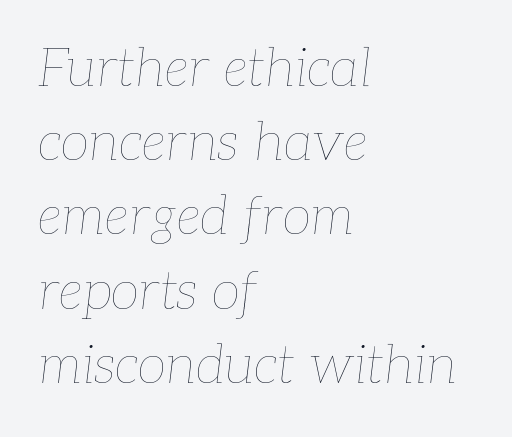
{"italic": "yes", "lean": "right", "slant_degrees": 7, "bold": "no", "weight": "thin", "width": "normal", "stroke_contrast": "low", "x_height": "medium", "monospaced": "no", "underline": "no", "align": "left", "line_spacing": "normal", "line_spacing_ratio": 1.4, "letter_spacing": "normal", "letter_spacing_em": 0.0, "glyph_px": 53}
